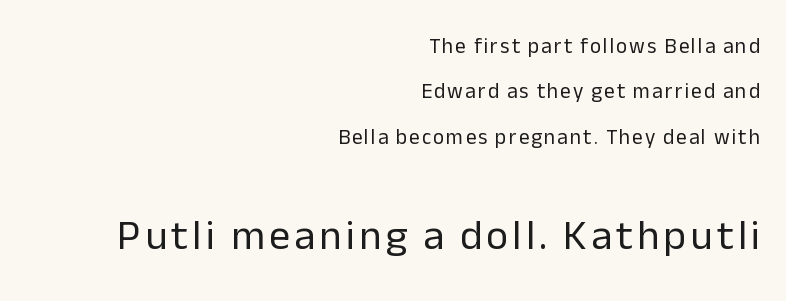
{"serif": "no", "italic": "no", "bold": "no", "weight": "regular", "width": "normal", "stroke_contrast": "low", "x_height": "medium", "monospaced": "no", "underline": "no", "align": "right", "line_spacing": "loose", "line_spacing_ratio": 2.16, "larger_block": "second", "size_ratio": 2.0, "glyph_px": 42}
